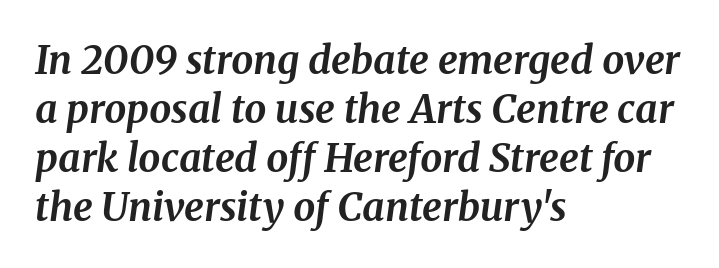
{"serif": "yes", "italic": "yes", "lean": "right", "slant_degrees": 8, "bold": "yes", "weight": "bold", "width": "normal", "stroke_contrast": "medium", "x_height": "medium", "monospaced": "no", "underline": "no", "align": "left", "line_spacing": "normal", "line_spacing_ratio": 1.26, "letter_spacing": "normal", "letter_spacing_em": 0.0, "glyph_px": 39}
